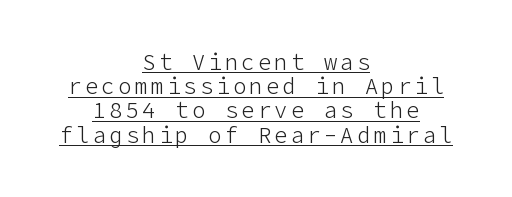
The lettering holds an erect, upright posture throughout. Every word sits above its own underline. Compared with a flush-left layout, this one balances lines on the center instead. On a weight scale, this lands at 450 or below. Notice how descenders almost collide with the ascenders below — that's tight leading.
